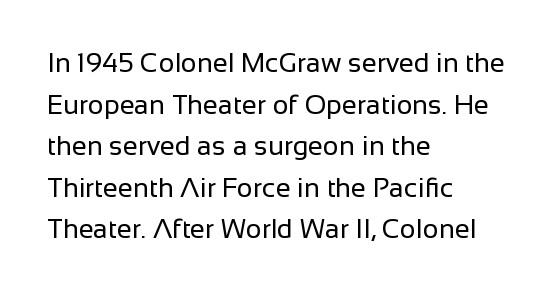
This sample uses an upright cut, with every glyph sitting square on the baseline. Lines of text with bare space underneath. The setting favours the left margin, as ordinary paragraphs usually do. Leading: standard. The typesetting does not lean heavy: it is not bold. You could call the tracking neutral — neither tight nor loose.
